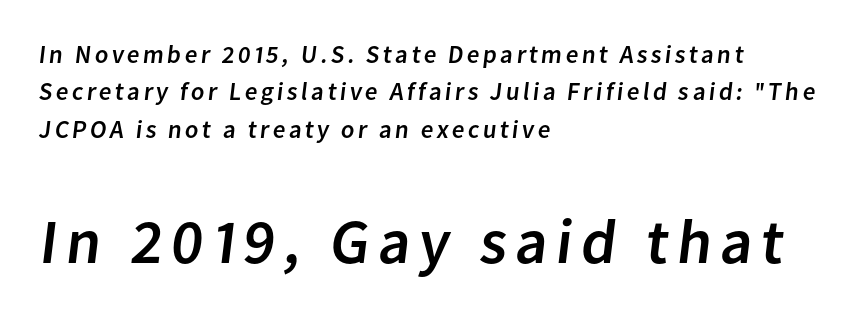
Q: Is the typeface a serif or a sans-serif typeface? A: Sans-serif.
Q: Is the text underlined? A: No.
Q: How is the paragraph aligned? A: Left-aligned.
Q: Is the spacing between lines tight, normal or loose? A: Normal.
Q: Which block of text is set in a larger size, the first (top) or the second (bottom)? A: The second (bottom) one.
Q: Width (condensed, normal, or wide)? A: Normal.
Q: Stroke contrast? A: Low.
Q: x-height? A: Medium.
Q: Monospaced? A: No.
